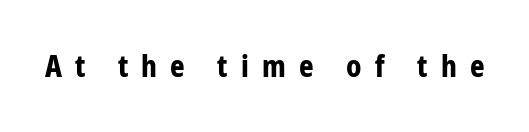
{"serif": "no", "italic": "no", "bold": "yes", "weight": "bold", "width": "condensed", "stroke_contrast": "low", "x_height": "medium", "monospaced": "no", "underline": "no", "letter_spacing": "wide", "letter_spacing_em": 0.43, "glyph_px": 31}
